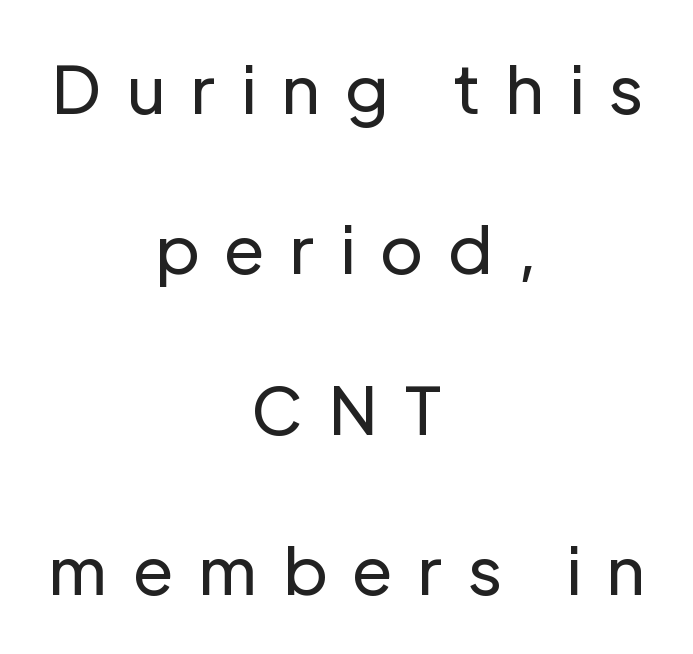
The image shows 66 px regular-weight sans-serif type, upright; set centered, loose line spacing (2.43x), unusually wide letter spacing (+0.37 em), not underlined; low stroke contrast and a medium x-height.
